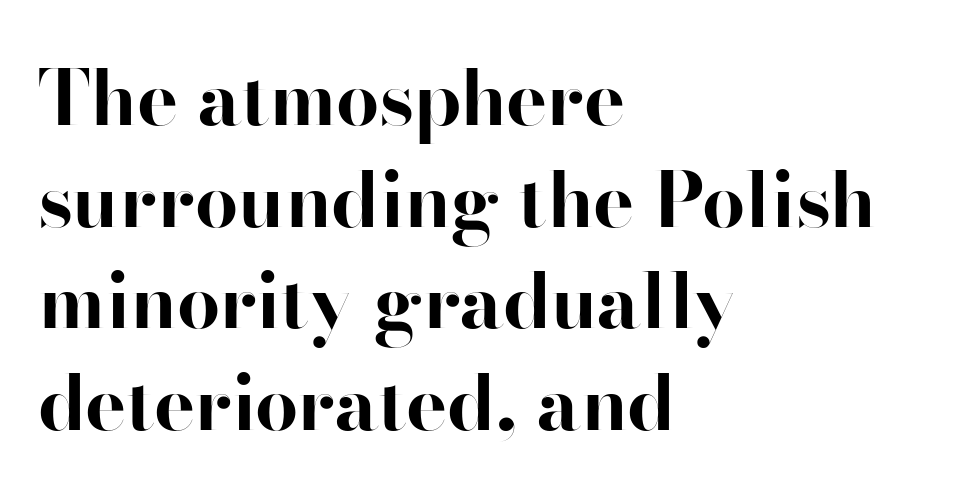
Plenty of ink on the page — the face is bold. In terms of posture, this sample is upright. The designer left line spacing at the default. Note the varied advance widths — an 'i' is clearly narrower than an 'm'. The text block is weighted toward the left margin, trailing off unevenly rightward. Font category for this specimen: sans-serif.
